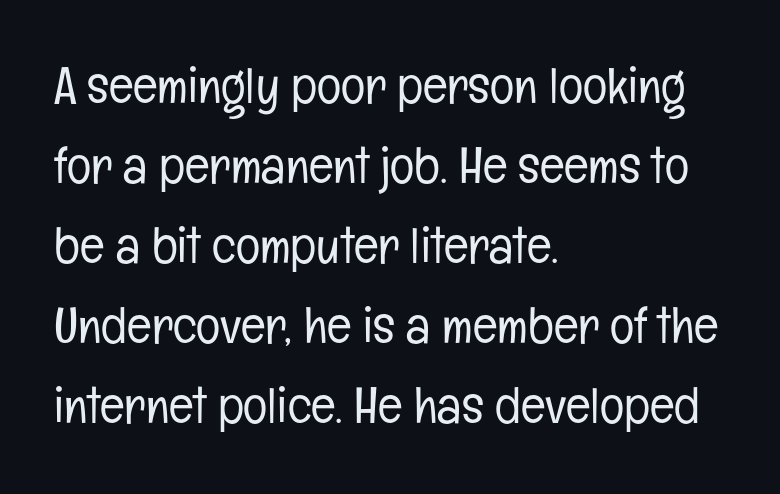
The image shows 51 px light, condensed sans-serif type, upright; set left-aligned, normal line spacing (1.57x), normal letter spacing, not underlined; low stroke contrast and a medium x-height.
